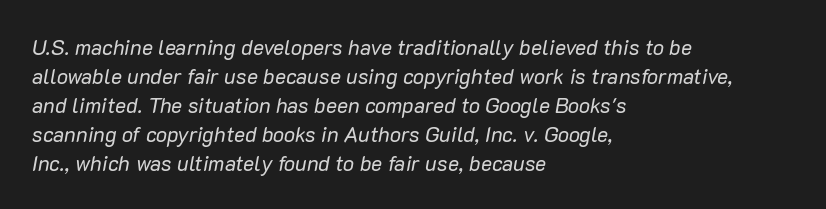
Tall strokes in this sample are angled rather than plumb. The space directly below the letters is spotless. Summary of weight: not heavy and not bold. Teacher's note: observe the even left margin — that is flush-left alignment.
